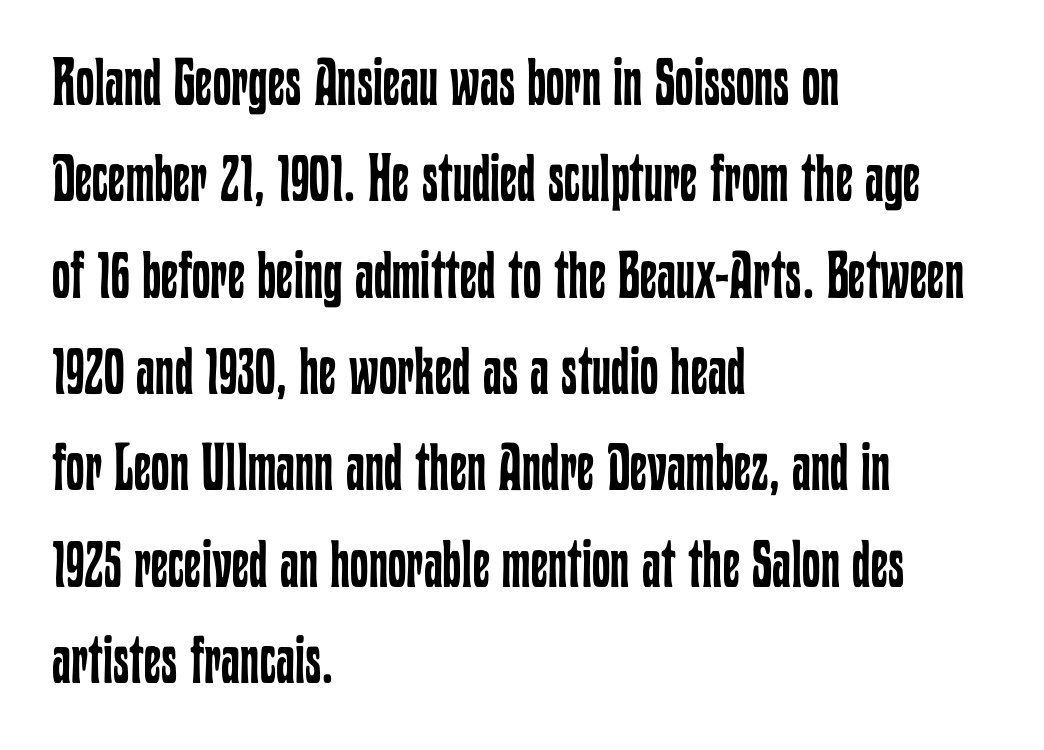
The image shows 66 px regular-weight, condensed type, upright; set left-aligned, normal line spacing (1.46x), normal letter spacing, not underlined; low stroke contrast and a medium x-height.
